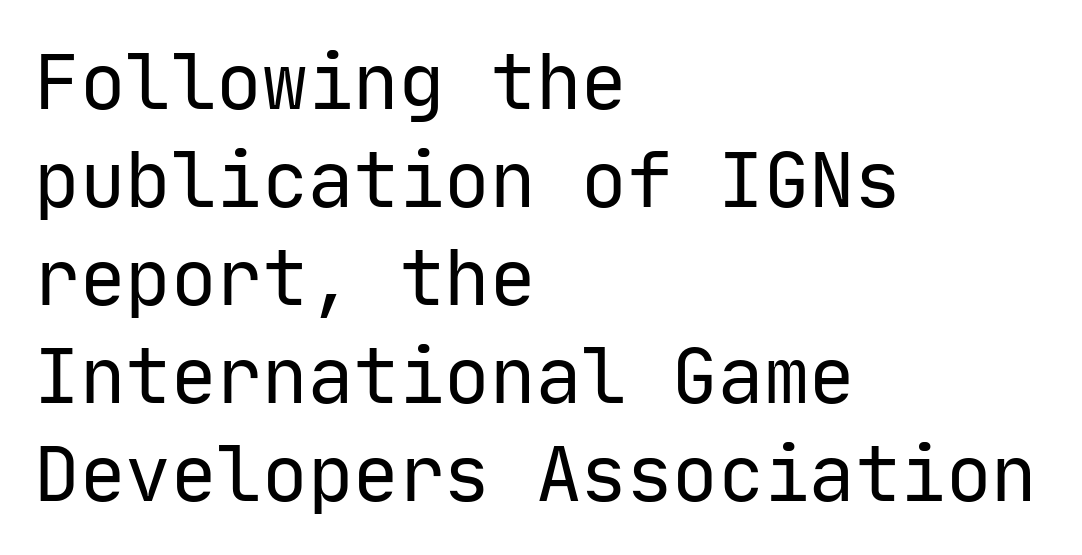
The image shows 76 px regular-weight sans-serif type, upright, monospaced; set left-aligned, normal line spacing (1.29x), normal letter spacing, not underlined; low stroke contrast and a medium x-height.
